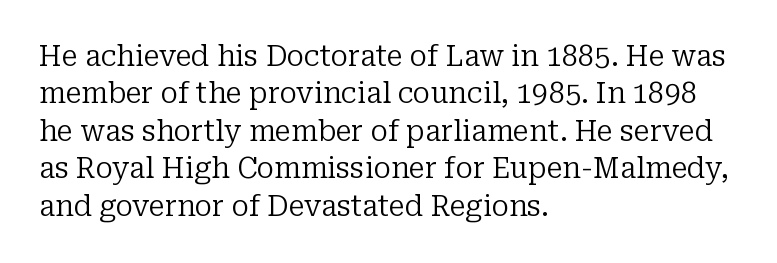
Q: Is the text bold? A: No.
Q: Is the text italic (slanted)? A: No, it is upright.
Q: Is the typeface a serif or a sans-serif typeface? A: Serif.
Q: Is the text underlined? A: No.
Q: How is the paragraph aligned? A: Left-aligned.
Q: Is the spacing between letters normal or unusually wide? A: Normal.
Q: Is the spacing between lines tight, normal or loose? A: Normal.
Q: Width (condensed, normal, or wide)? A: Normal.
Q: Stroke contrast? A: Low.
Q: x-height? A: Medium.
Q: Monospaced? A: No.
